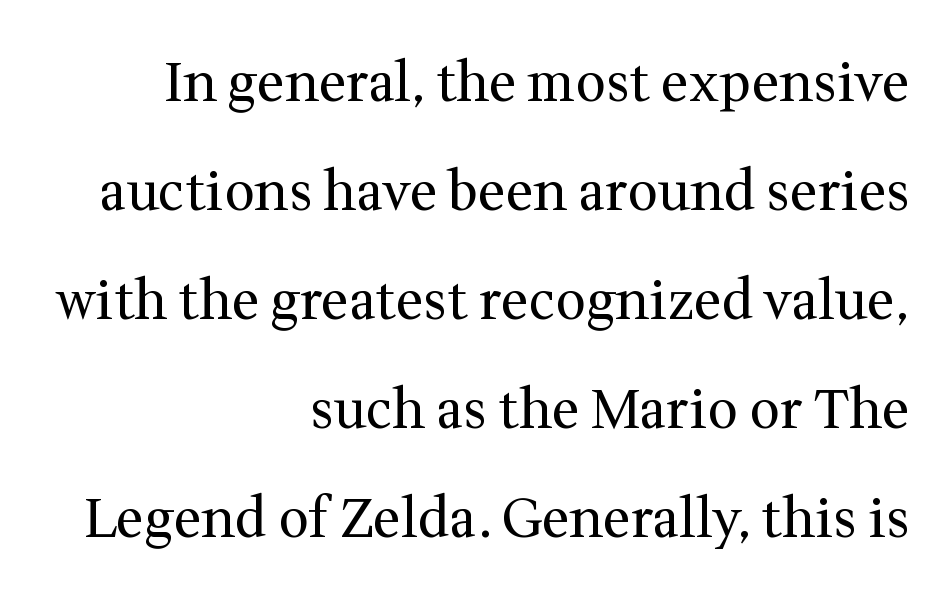
Q: Is the text bold? A: No.
Q: Is the text italic (slanted)? A: No, it is upright.
Q: Is the typeface a serif or a sans-serif typeface? A: Serif.
Q: Is the text underlined? A: No.
Q: How is the paragraph aligned? A: Right-aligned.
Q: Is the spacing between letters normal or unusually wide? A: Normal.
Q: Is the spacing between lines tight, normal or loose? A: Loose.
Q: Width (condensed, normal, or wide)? A: Normal.
Q: Stroke contrast? A: Medium.
Q: x-height? A: Medium.
Q: Monospaced? A: No.
